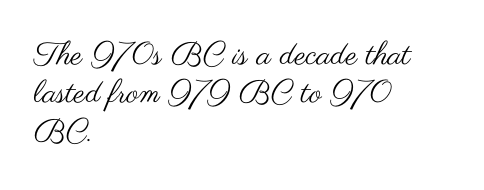
The image shows 32 px regular-weight, wide sans-serif type; set left-aligned, line spacing 1.2x, normal letter spacing, not underlined; medium stroke contrast and a small x-height.
